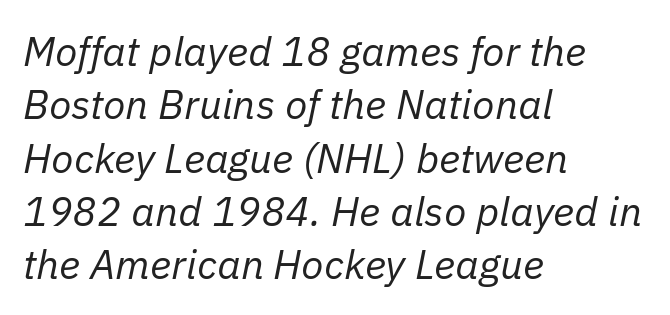
Weight class: somewhere from thin through regular. Check the space under the baseline: it is left empty. Reading down the column, the eye jumps a familiar distance to each next line. Looks like regular typesetting: each glyph gets only the width it needs. Italic: yes, the glyphs are oblique.
